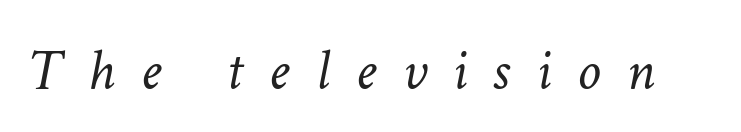
The gap between lines stays unmarked. This sample uses expanded letter spacing, leaving extra air between glyphs. These lines are rendered in a variable-pitch font. Is the stroke heavy? The answer is a plain regular-or-lighter. You can tell it's italic because the verticals aren't actually vertical.
